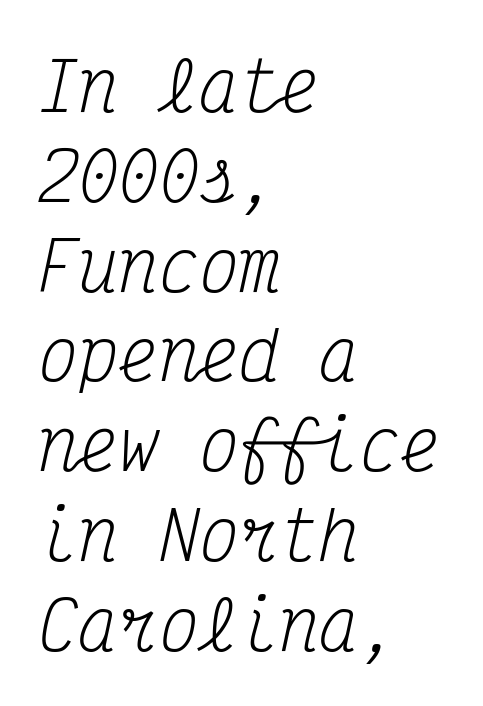
{"serif": "yes", "italic": "yes", "lean": "right", "slant_degrees": 12, "bold": "no", "weight": "regular", "width": "condensed", "stroke_contrast": "medium", "x_height": "medium", "monospaced": "yes", "underline": "no", "align": "left", "line_spacing": "normal", "line_spacing_ratio": 1.34, "letter_spacing": "normal", "letter_spacing_em": 0.0, "glyph_px": 67}
